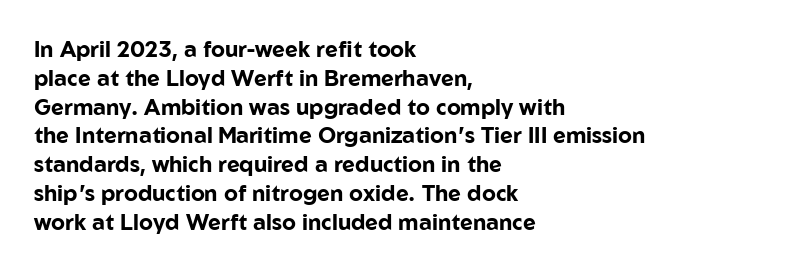
Q: Is the text bold? A: Yes.
Q: Is the text italic (slanted)? A: No, it is upright.
Q: Is the text underlined? A: No.
Q: How is the paragraph aligned? A: Left-aligned.
Q: Is the spacing between letters normal or unusually wide? A: Normal.
Q: Is the spacing between lines tight, normal or loose? A: Normal.
